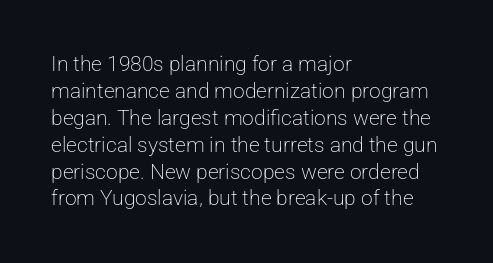
The image shows 21 px text type, upright; set left-aligned, normal line spacing (1.28x), normal letter spacing, not underlined.
